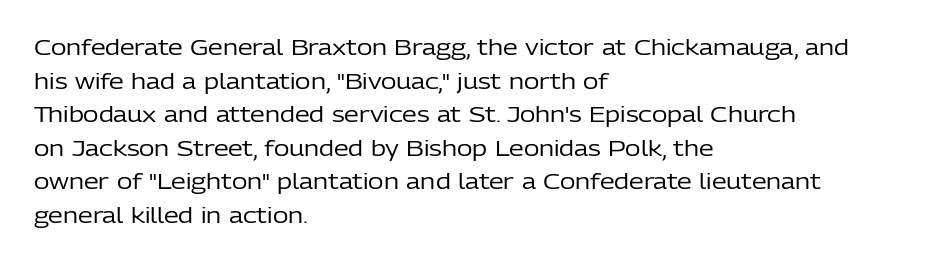
Q: Is the text bold? A: No.
Q: Is the text italic (slanted)? A: No, it is upright.
Q: Is the text underlined? A: No.
Q: How is the paragraph aligned? A: Left-aligned.
Q: Is the spacing between letters normal or unusually wide? A: Normal.
Q: Is the spacing between lines tight, normal or loose? A: Normal.
